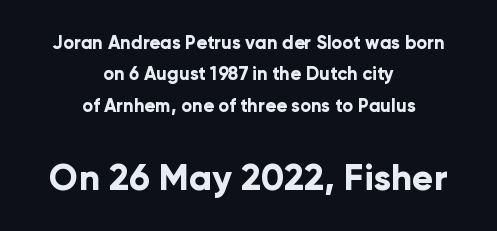
Strokes here are thick enough to call this a true bold. The face used here is proportionally spaced, like ordinary book or web type. The space beneath each line is pristine and unruled. The letters in the lower block stand taller than those in the block above. The compositor balanced each line on the midline.
